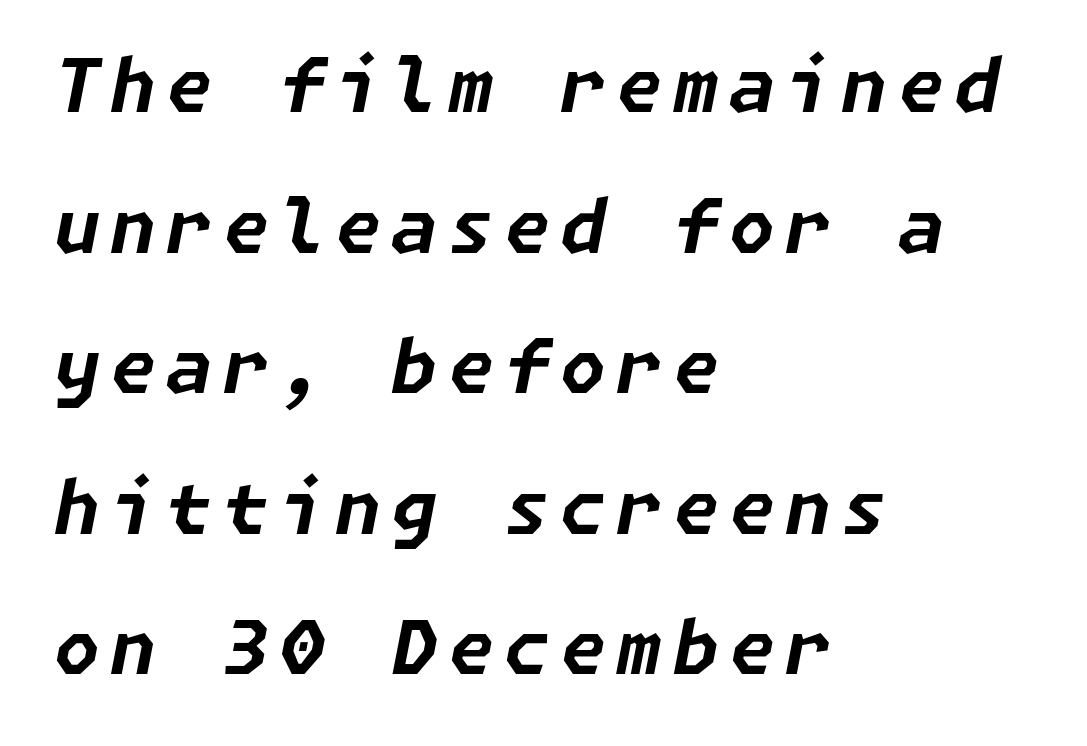
The setting favours the left margin, as ordinary paragraphs usually do. Descenders are the only things crossing below the line. When letters slant like this, we call the style italic. Is there much room between lines? Yes — plenty of vertical air separates them. Set as a true bold cut, around the 700 mark.
